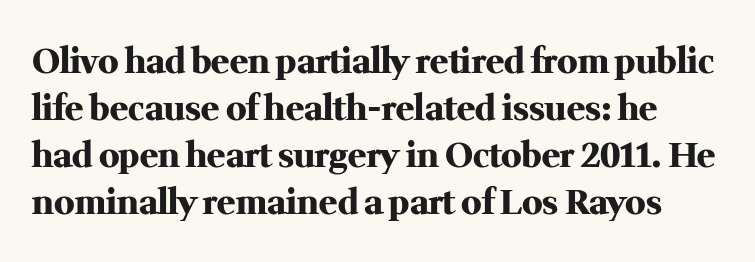
Q: Is the text bold? A: Yes.
Q: Is the text italic (slanted)? A: No, it is upright.
Q: Is the typeface a serif or a sans-serif typeface? A: Serif.
Q: Is the text underlined? A: No.
Q: Is the spacing between letters normal or unusually wide? A: Normal.
Q: Is the spacing between lines tight, normal or loose? A: Normal.
Q: Width (condensed, normal, or wide)? A: Normal.
Q: Stroke contrast? A: Medium.
Q: x-height? A: Medium.
Q: Monospaced? A: No.
